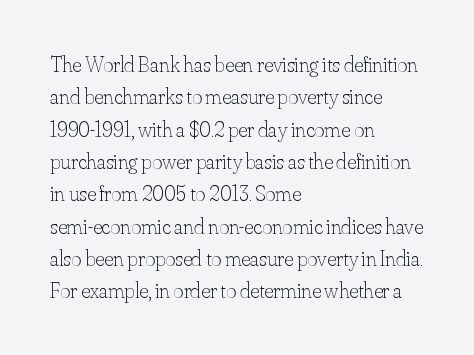
The image shows 22 px text type, upright; set left-aligned, normal line spacing (1.47x), normal letter spacing, not underlined.
